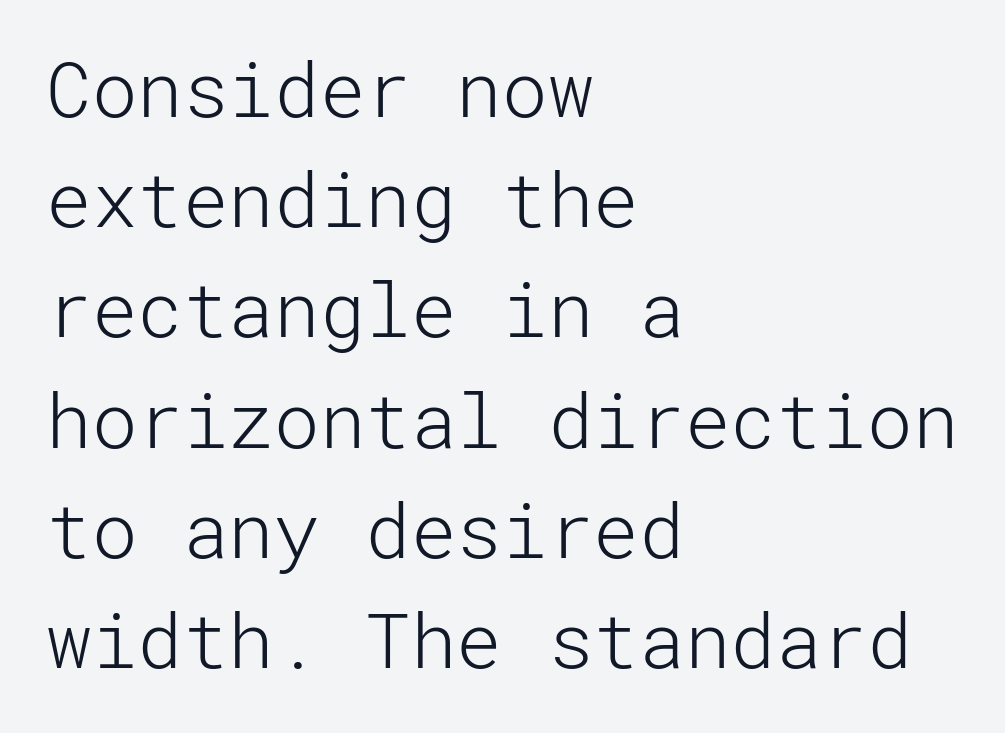
The image shows 76 px light sans-serif type, upright; set left-aligned, normal line spacing (1.45x), normal letter spacing, not underlined; low stroke contrast and a medium x-height.
